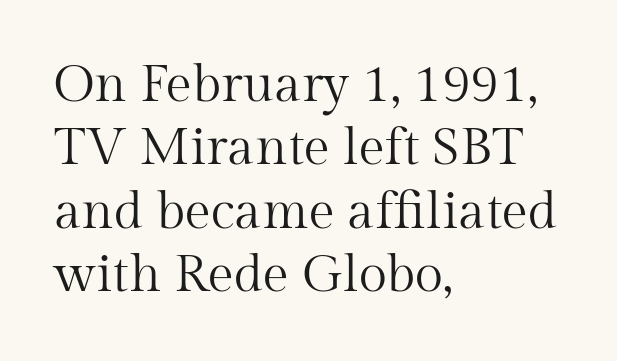
Q: Is the text bold? A: No.
Q: Is the text italic (slanted)? A: No, it is upright.
Q: Is the typeface a serif or a sans-serif typeface? A: Serif.
Q: Is the text underlined? A: No.
Q: How is the paragraph aligned? A: Left-aligned.
Q: Is the spacing between letters normal or unusually wide? A: Normal.
Q: Width (condensed, normal, or wide)? A: Normal.
Q: Stroke contrast? A: Medium.
Q: x-height? A: Medium.
Q: Monospaced? A: No.
